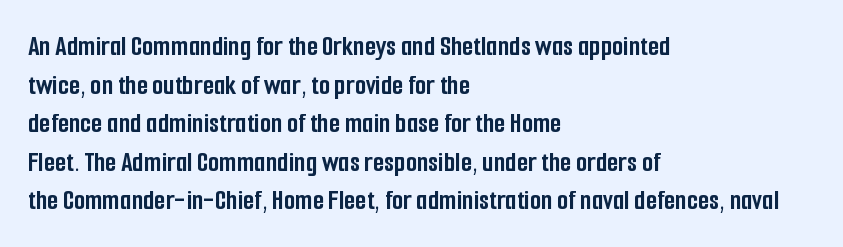
The image shows 29 px semibold, condensed sans-serif type, upright; set left-aligned, normal line spacing (1.33x), normal letter spacing, not underlined; low stroke contrast and a medium x-height.
